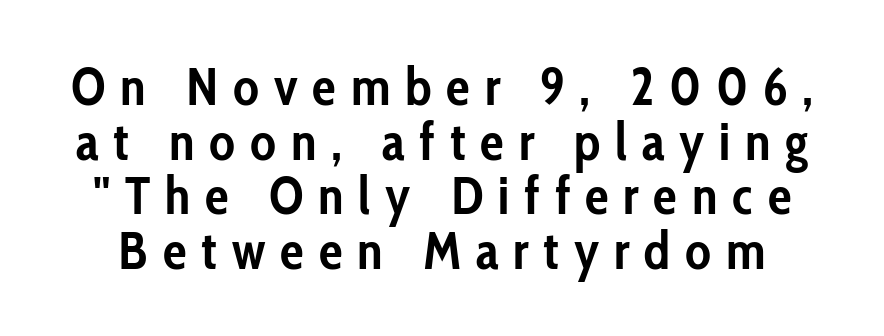
Heavy-handed strokes throughout: this text is bold. A typesetter would call this heavily tracked-out type. Vertical spacing — tight. Unlike italic type, these characters show no tilt at all.
